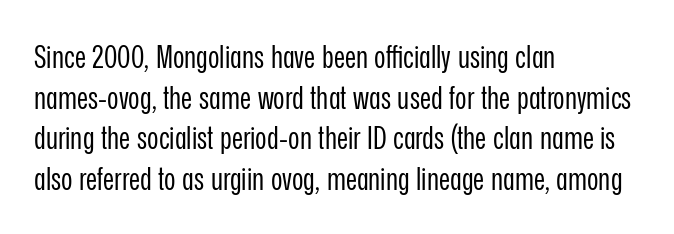
Check the space under the baseline: it is left empty. What's the leading like? Ordinary, nothing unusual. Letterform terminals end flat and unadorned throughout the passage. Characters follow at the spacing the type designer built in.
